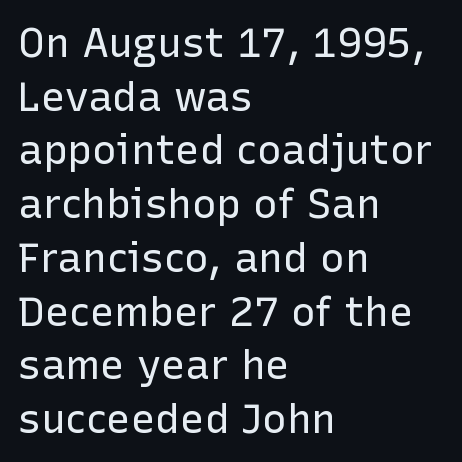
Q: Is the text bold? A: No.
Q: Is the text italic (slanted)? A: No, it is upright.
Q: Is the typeface a serif or a sans-serif typeface? A: Sans-serif.
Q: Is the text underlined? A: No.
Q: How is the paragraph aligned? A: Left-aligned.
Q: Is the spacing between letters normal or unusually wide? A: Normal.
Q: Is the spacing between lines tight, normal or loose? A: Normal.
Q: Width (condensed, normal, or wide)? A: Normal.
Q: Stroke contrast? A: Low.
Q: x-height? A: Medium.
Q: Monospaced? A: No.
